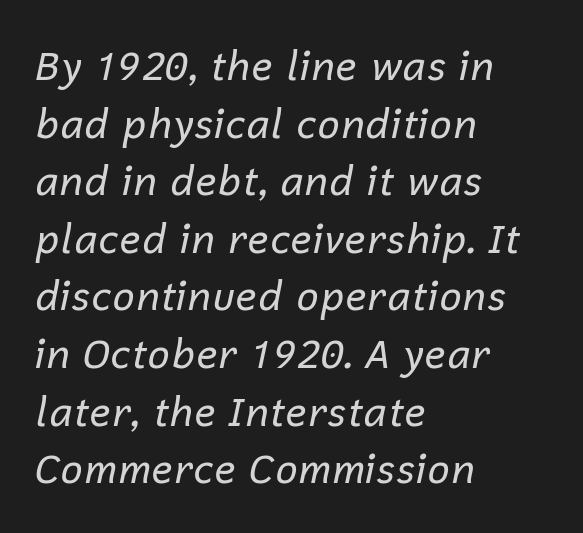
Nobody drew a line under any word here. This is oblique type, the kind used for emphasis or titles. Horizontal alignment here is leftward, the default for most running prose. Think of a printed novel: that variable character pitch is what you see here. Stems and bowls with no extra thickness — not bold.
